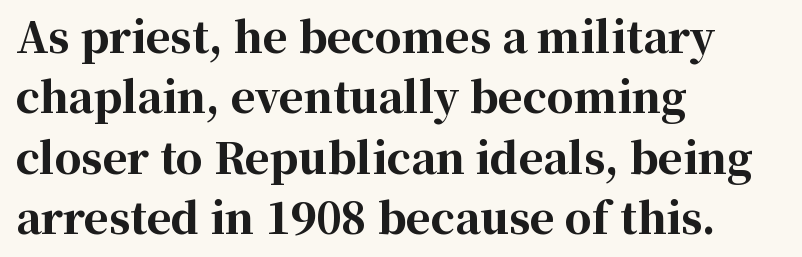
Q: Is the text bold? A: Yes.
Q: Is the text italic (slanted)? A: No, it is upright.
Q: Is the typeface a serif or a sans-serif typeface? A: Serif.
Q: Is the text underlined? A: No.
Q: How is the paragraph aligned? A: Left-aligned.
Q: Is the spacing between letters normal or unusually wide? A: Normal.
Q: Is the spacing between lines tight, normal or loose? A: Normal.
Q: Width (condensed, normal, or wide)? A: Normal.
Q: Stroke contrast? A: High.
Q: x-height? A: Medium.
Q: Monospaced? A: No.
